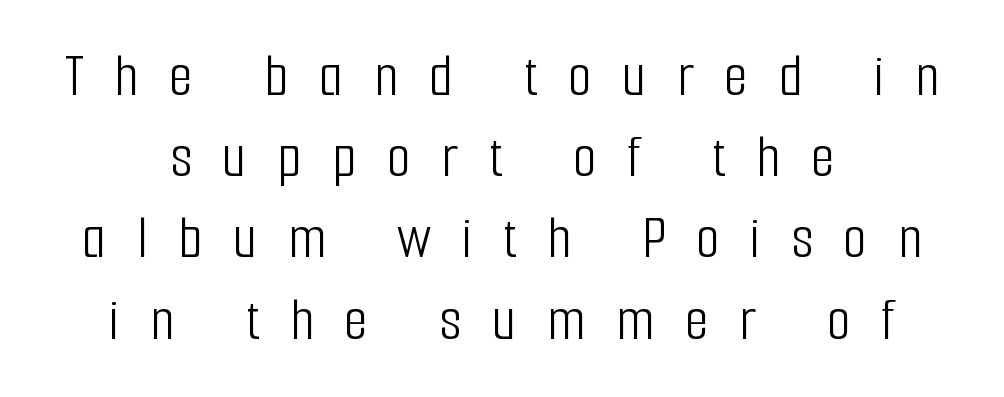
Q: Is the text bold? A: No.
Q: Is the text italic (slanted)? A: No, it is upright.
Q: Is the typeface a serif or a sans-serif typeface? A: Sans-serif.
Q: Is the text underlined? A: No.
Q: How is the paragraph aligned? A: Centered.
Q: Is the spacing between letters normal or unusually wide? A: Unusually wide.
Q: Is the spacing between lines tight, normal or loose? A: Normal.
Q: Width (condensed, normal, or wide)? A: Condensed.
Q: Stroke contrast? A: Low.
Q: x-height? A: Medium.
Q: Monospaced? A: No.
